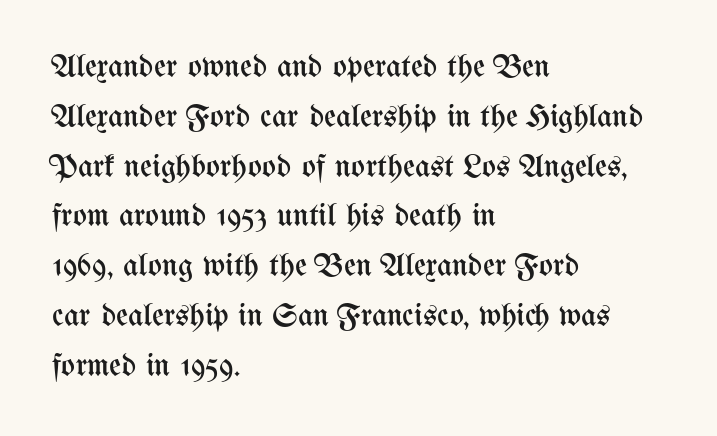
The image shows 33 px regular-weight, condensed type, upright; set left-aligned, normal line spacing (1.51x), normal letter spacing, not underlined; medium stroke contrast and a medium x-height.
